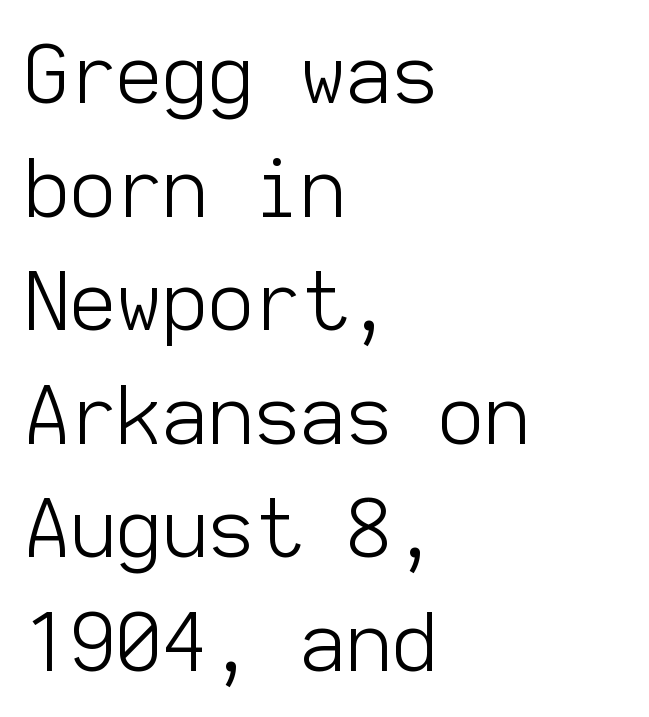
Q: Is the text bold? A: No.
Q: Is the text italic (slanted)? A: No, it is upright.
Q: Is the typeface a serif or a sans-serif typeface? A: Sans-serif.
Q: Is the text underlined? A: No.
Q: How is the paragraph aligned? A: Left-aligned.
Q: Is the spacing between letters normal or unusually wide? A: Normal.
Q: Is the spacing between lines tight, normal or loose? A: Normal.
Q: Width (condensed, normal, or wide)? A: Normal.
Q: Stroke contrast? A: Low.
Q: x-height? A: Medium.
Q: Monospaced? A: Yes.
